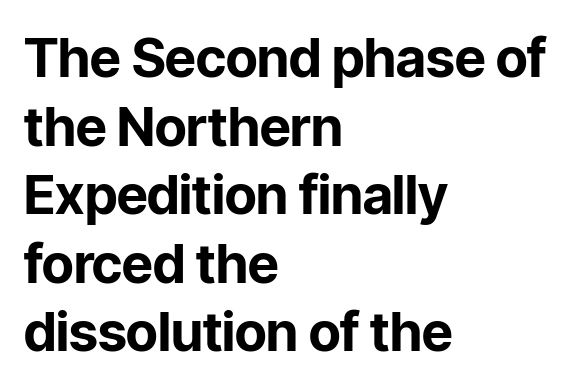
The image shows 54 px bold sans-serif type, upright; set left-aligned, normal line spacing (1.27x), normal letter spacing, not underlined; low stroke contrast and a medium x-height.
